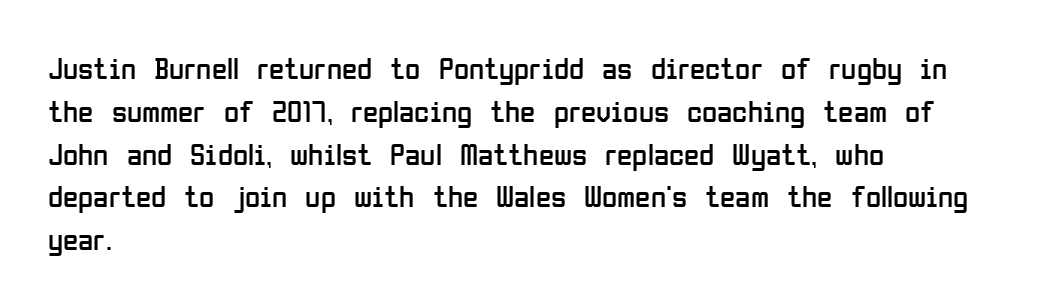
Q: Is the text bold? A: No.
Q: Is the text italic (slanted)? A: No, it is upright.
Q: Is the typeface a serif or a sans-serif typeface? A: Sans-serif.
Q: Is the text underlined? A: No.
Q: How is the paragraph aligned? A: Left-aligned.
Q: Is the spacing between letters normal or unusually wide? A: Normal.
Q: Is the spacing between lines tight, normal or loose? A: Normal.
Q: Width (condensed, normal, or wide)? A: Condensed.
Q: Stroke contrast? A: Low.
Q: x-height? A: Medium.
Q: Monospaced? A: No.
